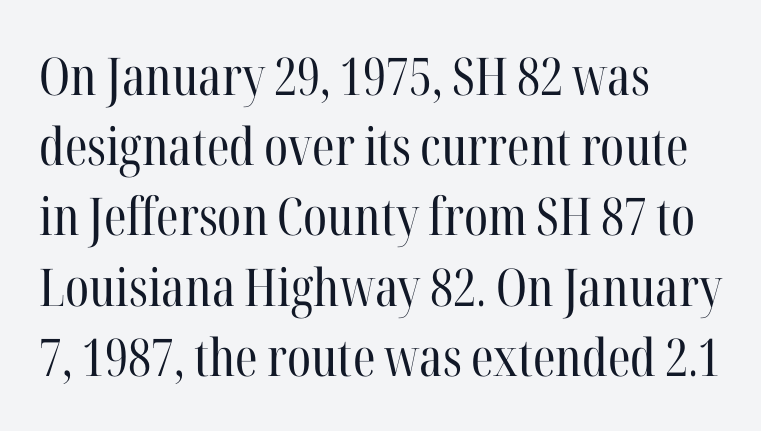
The image shows 52 px regular-weight, condensed serif type, upright; set left-aligned, normal line spacing (1.35x), normal letter spacing, not underlined; high stroke contrast and a medium x-height.
